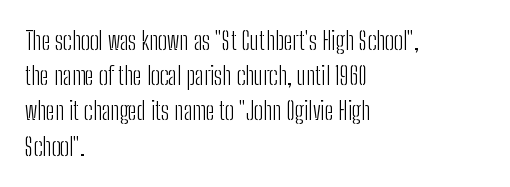
Q: Is the text bold? A: No.
Q: Is the text italic (slanted)? A: No, it is upright.
Q: Is the text underlined? A: No.
Q: How is the paragraph aligned? A: Left-aligned.
Q: Is the spacing between letters normal or unusually wide? A: Normal.
Q: Is the spacing between lines tight, normal or loose? A: Normal.
